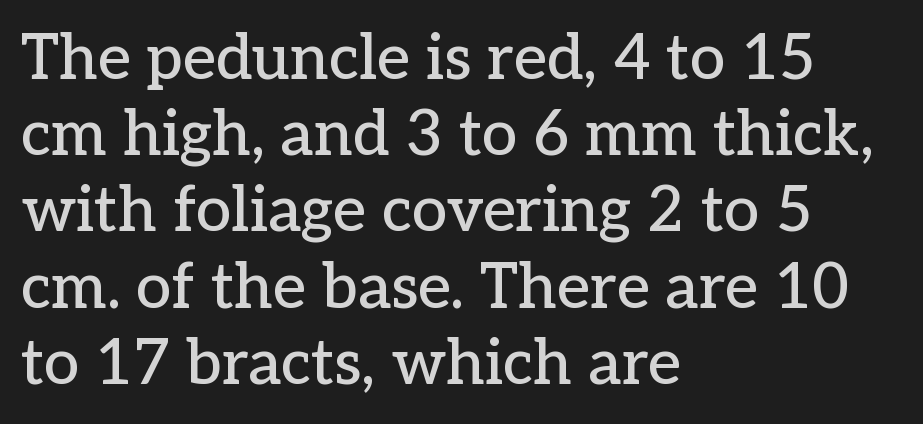
Q: Is the text italic (slanted)? A: No, it is upright.
Q: Is the typeface a serif or a sans-serif typeface? A: Serif.
Q: Is the text underlined? A: No.
Q: How is the paragraph aligned? A: Left-aligned.
Q: Is the spacing between letters normal or unusually wide? A: Normal.
Q: Width (condensed, normal, or wide)? A: Normal.
Q: Stroke contrast? A: Low.
Q: x-height? A: Medium.
Q: Monospaced? A: No.
